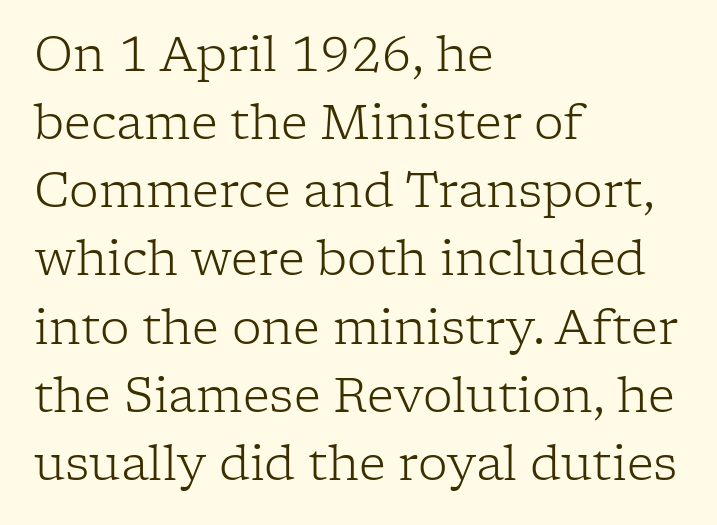
{"serif": "yes", "italic": "no", "bold": "no", "weight": "light", "width": "normal", "stroke_contrast": "low", "x_height": "medium", "monospaced": "no", "underline": "no", "align": "left", "line_spacing": "normal", "line_spacing_ratio": 1.45, "letter_spacing": "normal", "letter_spacing_em": 0.0, "glyph_px": 47}
